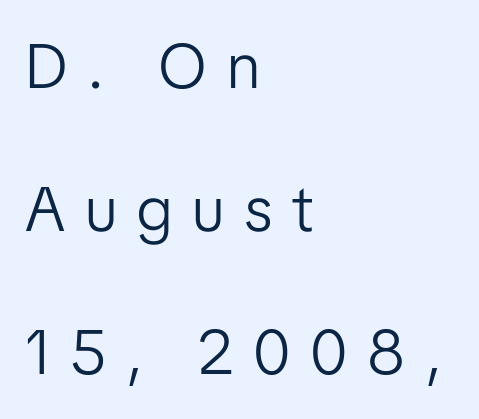
Q: Is the text bold? A: No.
Q: Is the text italic (slanted)? A: No, it is upright.
Q: Is the typeface a serif or a sans-serif typeface? A: Sans-serif.
Q: Is the text underlined? A: No.
Q: How is the paragraph aligned? A: Left-aligned.
Q: Is the spacing between letters normal or unusually wide? A: Unusually wide.
Q: Is the spacing between lines tight, normal or loose? A: Loose.
Q: Width (condensed, normal, or wide)? A: Normal.
Q: Stroke contrast? A: Low.
Q: x-height? A: Medium.
Q: Monospaced? A: No.
